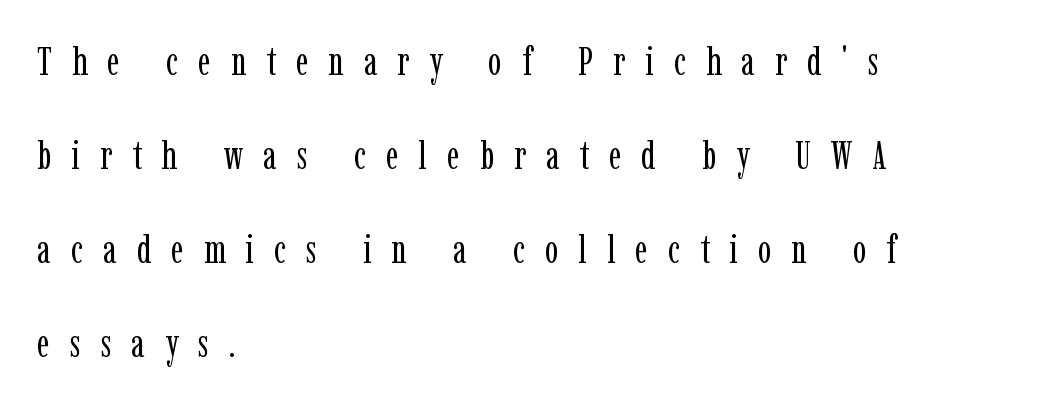
{"serif": "yes", "italic": "no", "bold": "no", "weight": "regular", "width": "condensed", "stroke_contrast": "low", "x_height": "medium", "monospaced": "no", "underline": "no", "align": "left", "line_spacing": "loose", "line_spacing_ratio": 2.35, "letter_spacing": "wide", "letter_spacing_em": 0.5, "glyph_px": 40}
